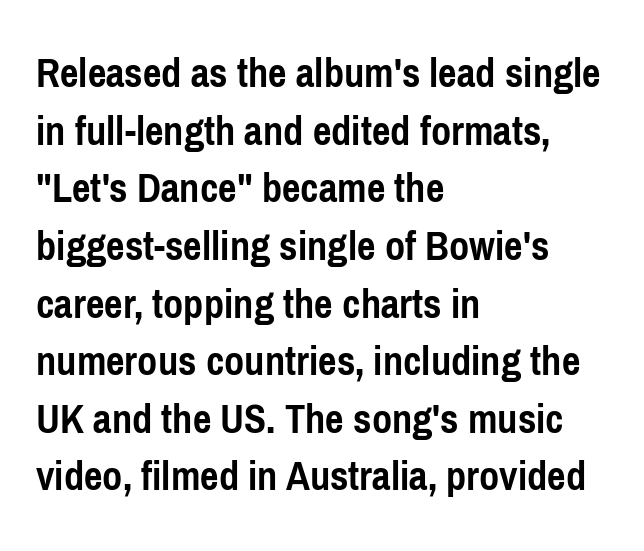
Q: Is the text bold? A: Yes.
Q: Is the text italic (slanted)? A: No, it is upright.
Q: Is the typeface a serif or a sans-serif typeface? A: Sans-serif.
Q: Is the text underlined? A: No.
Q: How is the paragraph aligned? A: Left-aligned.
Q: Is the spacing between letters normal or unusually wide? A: Normal.
Q: Is the spacing between lines tight, normal or loose? A: Normal.
Q: Width (condensed, normal, or wide)? A: Condensed.
Q: Stroke contrast? A: Low.
Q: x-height? A: Medium.
Q: Monospaced? A: No.
